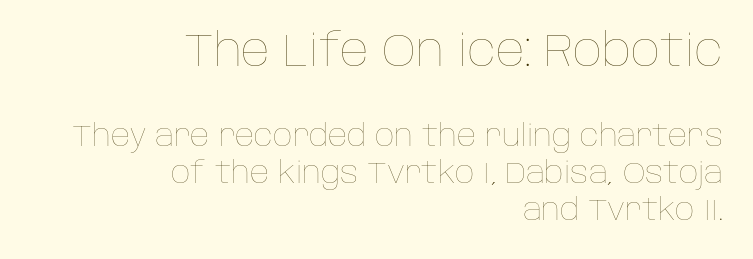
{"italic": "no", "bold": "no", "weight": "thin", "width": "normal", "stroke_contrast": "low", "x_height": "large", "monospaced": "no", "underline": "no", "align": "right", "line_spacing_ratio": 1.24, "letter_spacing": "normal", "letter_spacing_em": 0.0, "larger_block": "first", "size_ratio": 1.5, "glyph_px": 45}
